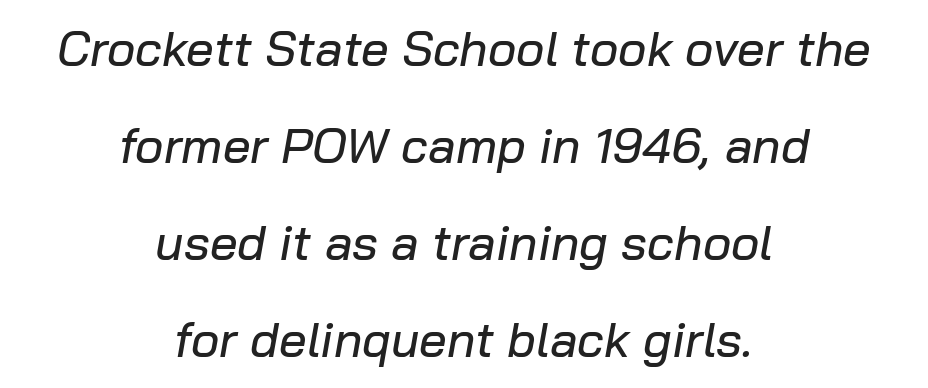
The image shows 49 px text type, italic (leaning right); set centered, loose line spacing (1.98x), normal letter spacing, not underlined; low stroke contrast and a medium x-height.
